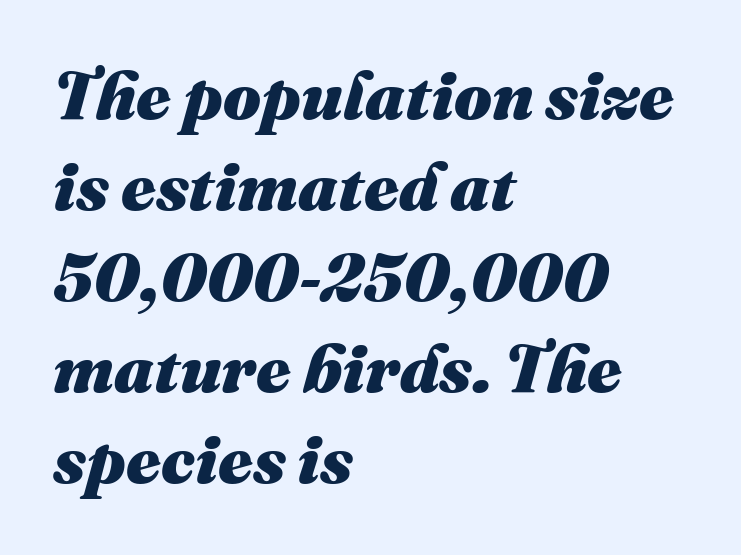
The image shows 67 px heavy type, italic (leaning right); set left-aligned, normal line spacing (1.36x), normal letter spacing, not underlined; medium stroke contrast and a medium x-height.
